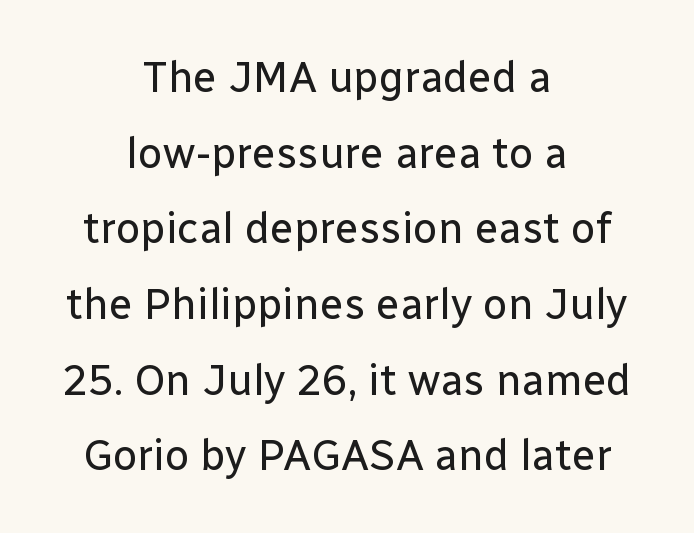
{"serif": "no", "italic": "no", "bold": "no", "weight": "regular", "width": "normal", "stroke_contrast": "low", "x_height": "medium", "monospaced": "no", "underline": "no", "align": "center", "line_spacing_ratio": 1.76, "letter_spacing": "normal", "letter_spacing_em": 0.0, "glyph_px": 43}
